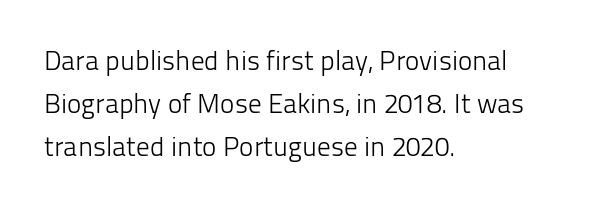
The image shows 27 px text type, upright; set left-aligned, normal line spacing (1.6x), normal letter spacing, not underlined.
